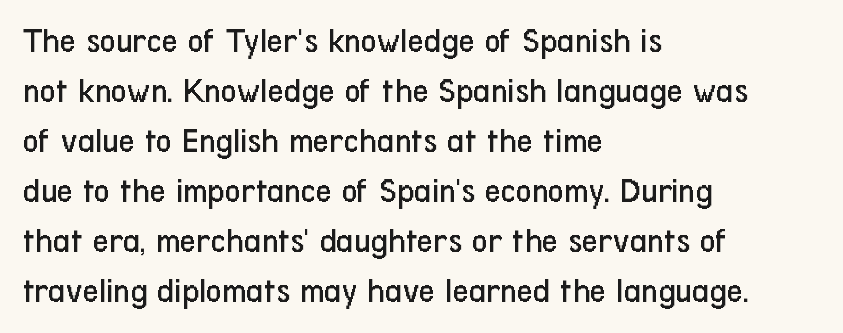
Letters have the restrained weight of plain body copy at most. This is the regular roman posture of the typeface. The type is set solid horizontally, with unmodified tracking. Is the block centered? No — it sits flush against the left margin.
